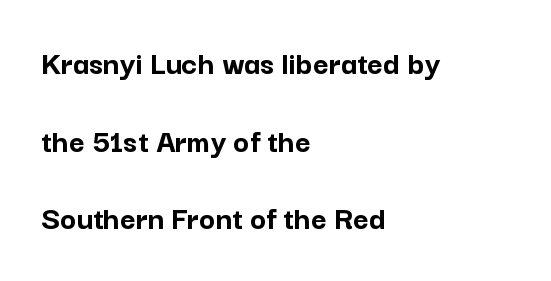
{"serif": "no", "italic": "no", "bold": "yes", "weight": "semibold", "width": "normal", "stroke_contrast": "low", "x_height": "medium", "monospaced": "no", "underline": "no", "align": "left", "line_spacing": "loose", "line_spacing_ratio": 2.28, "letter_spacing": "normal", "letter_spacing_em": 0.0, "glyph_px": 34}
